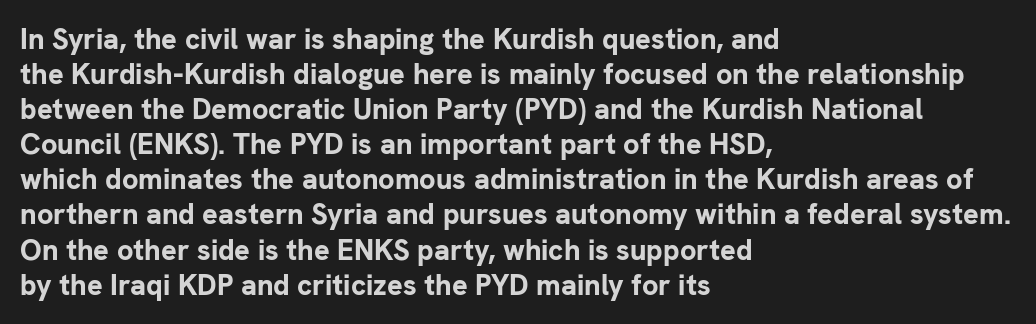
{"serif": "no", "italic": "no", "bold": "yes", "weight": "bold", "width": "normal", "stroke_contrast": "low", "x_height": "medium", "monospaced": "no", "underline": "no", "align": "left", "line_spacing_ratio": 1.21, "letter_spacing": "normal", "letter_spacing_em": 0.0, "glyph_px": 29}
